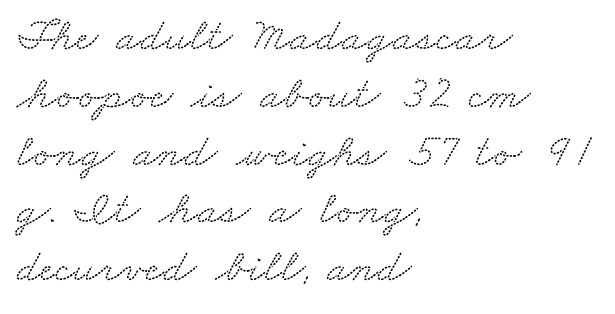
The image shows 47 px wide serif type; set left-aligned, line spacing 1.23x, normal letter spacing, not underlined; low stroke contrast and a small x-height.
